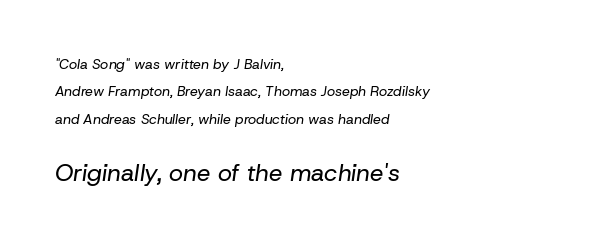
{"italic": "yes", "lean": "right", "slant_degrees": 8, "bold": "no", "underline": "no", "align": "left", "line_spacing": "loose", "line_spacing_ratio": 1.96, "letter_spacing": "normal", "letter_spacing_em": 0.0, "larger_block": "second", "size_ratio": 1.71, "glyph_px": 24}
